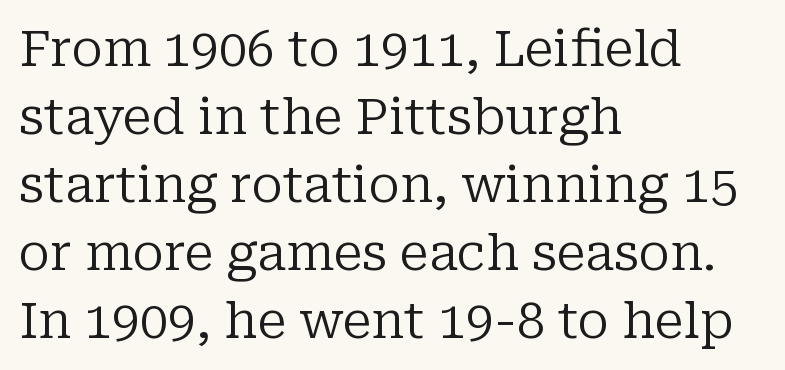
The image shows 50 px regular-weight serif type, upright; set left-aligned, normal line spacing (1.36x), normal letter spacing, not underlined; low stroke contrast and a medium x-height.
